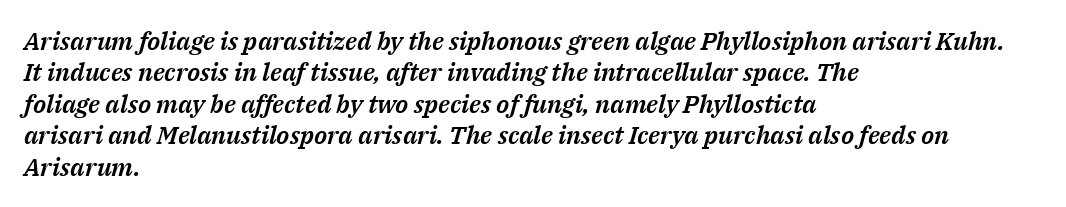
Q: Is the text italic (slanted)? A: Yes, it leans right by about 14 degrees.
Q: Is the text underlined? A: No.
Q: How is the paragraph aligned? A: Left-aligned.
Q: Is the spacing between letters normal or unusually wide? A: Normal.
Q: Is the spacing between lines tight, normal or loose? A: Normal.
